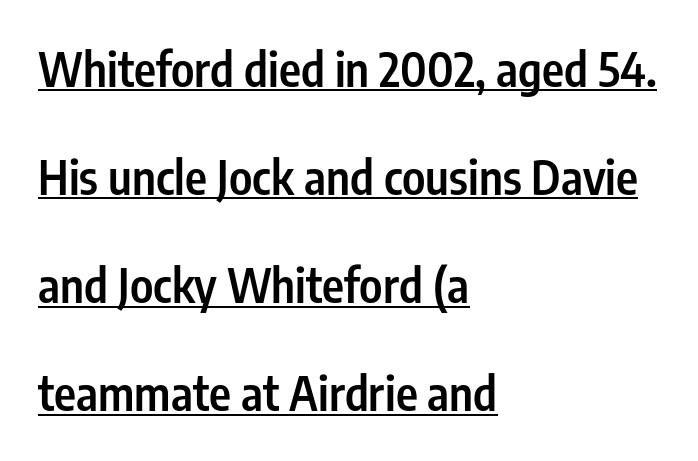
The letters stand upright; this is a roman face. Notice how a bar underscores the lettering throughout. Think of a printed novel: that variable character pitch is what you see here. This rendering uses left alignment, leaving the right contour irregular.
